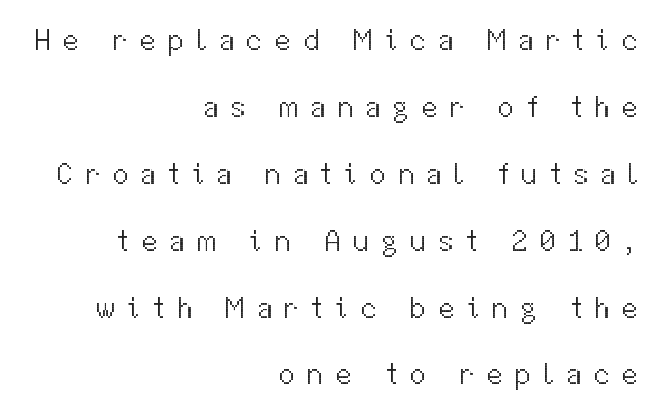
Bold? No — there's no thickening of the strokes. Students, note that the glyphs here are deliberately spaced far apart. These lines were composed using upright roman letters. The paragraph shown leans on its right margin.
